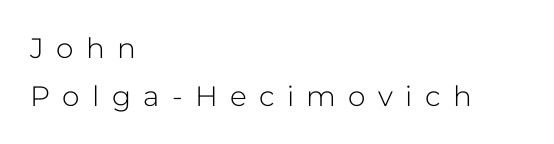
The image shows 28 px light sans-serif type, upright; set left-aligned, line spacing 1.71x, unusually wide letter spacing (+0.44 em), not underlined; low stroke contrast and a medium x-height.
